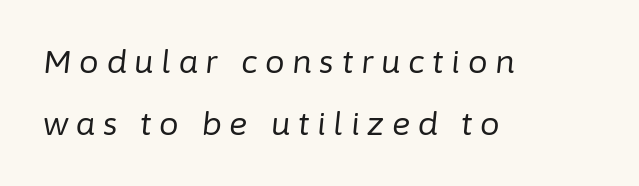
The image shows 31 px regular-weight type, italic (leaning right); set left-aligned, loose line spacing (1.99x), unusually wide letter spacing (+0.25 em), not underlined; low stroke contrast and a medium x-height.
